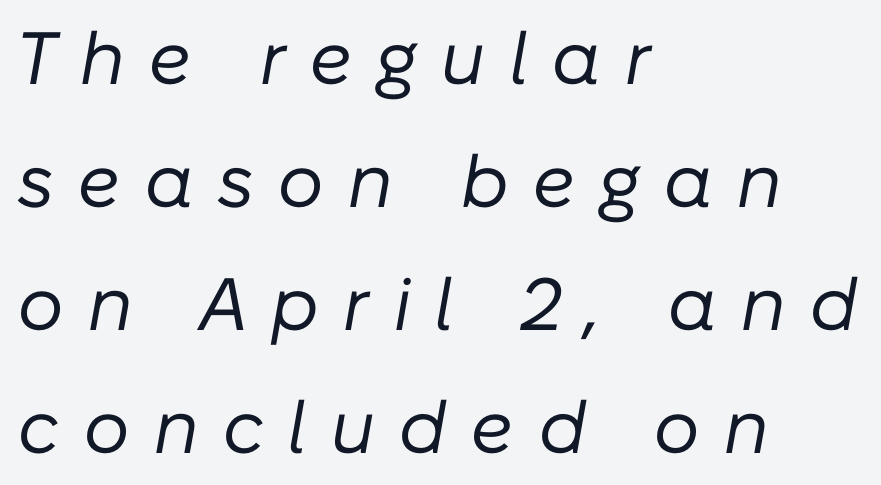
The image shows 74 px regular-weight type, italic (leaning right); set left-aligned, normal line spacing (1.66x), unusually wide letter spacing (+0.31 em), not underlined; low stroke contrast and a medium x-height.
